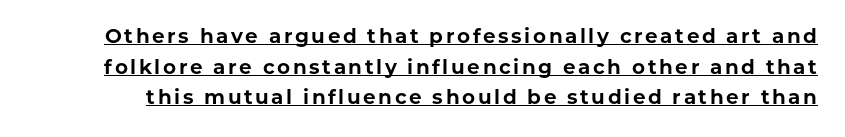
Q: Is the text bold? A: Yes.
Q: Is the text italic (slanted)? A: No, it is upright.
Q: Is the text underlined? A: Yes.
Q: Is the spacing between lines tight, normal or loose? A: Normal.
